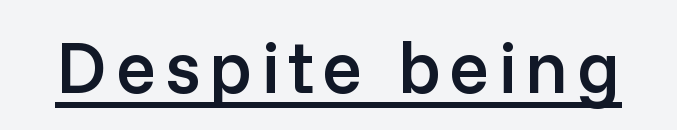
{"serif": "no", "italic": "no", "bold": "semi", "weight": "semibold", "width": "normal", "stroke_contrast": "low", "x_height": "medium", "monospaced": "no", "underline": "yes", "glyph_px": 75}
